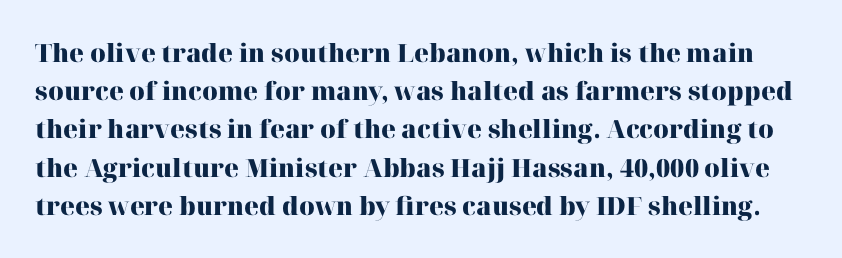
The image shows 25 px bold type, upright; set normal line spacing (1.53x), normal letter spacing, not underlined.
